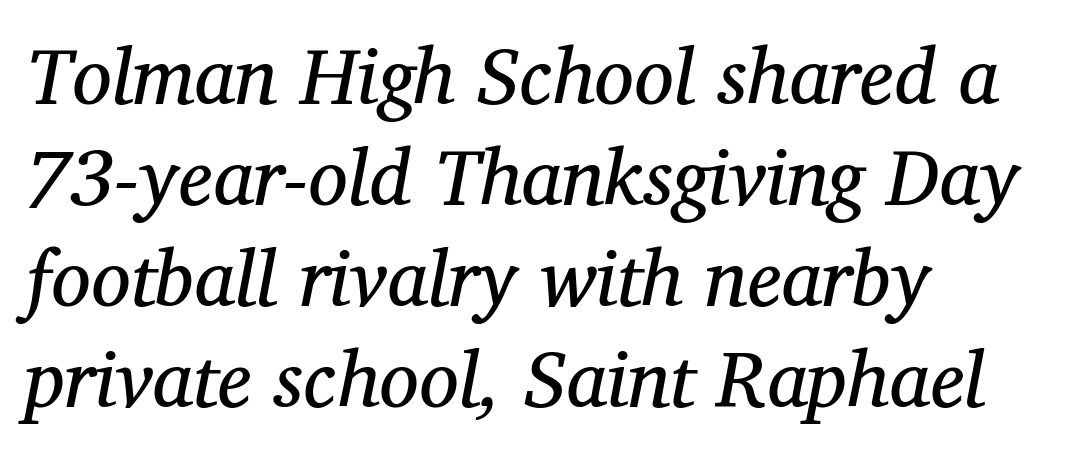
{"serif": "yes", "italic": "yes", "lean": "right", "slant_degrees": 12, "bold": "no", "weight": "regular", "width": "normal", "stroke_contrast": "medium", "x_height": "medium", "monospaced": "no", "underline": "no", "align": "left", "line_spacing": "normal", "line_spacing_ratio": 1.28, "letter_spacing": "normal", "letter_spacing_em": 0.0, "glyph_px": 79}
